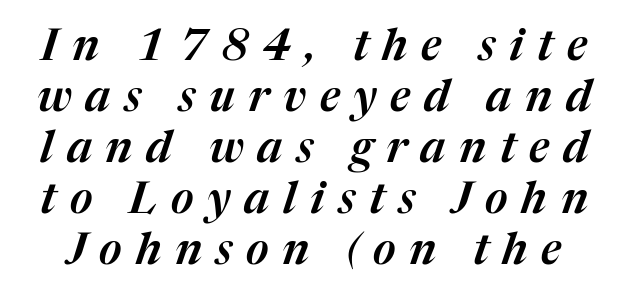
Q: Is the text italic (slanted)? A: Yes, it leans right by about 17 degrees.
Q: Is the text underlined? A: No.
Q: Is the spacing between letters normal or unusually wide? A: Unusually wide.
Q: Width (condensed, normal, or wide)? A: Normal.
Q: Stroke contrast? A: Medium.
Q: x-height? A: Medium.
Q: Monospaced? A: No.
